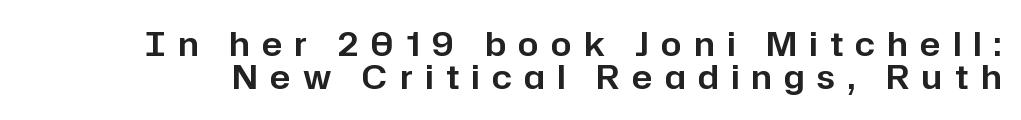
The image shows 33 px sans-serif type, upright; set tight line spacing (0.99x), unusually wide letter spacing (+0.38 em), not underlined; low stroke contrast and a medium x-height.
